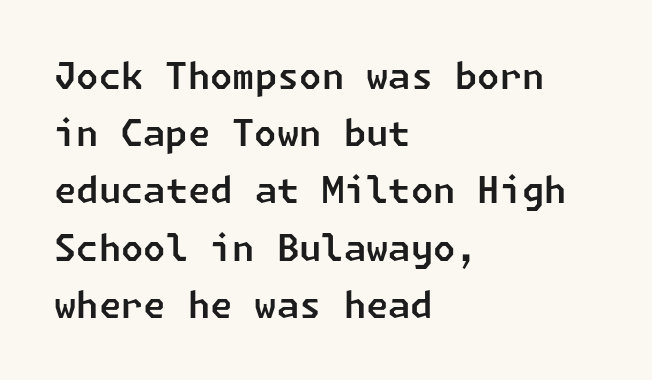
The image shows 36 px sans-serif type; set left-aligned, normal line spacing (1.59x), normal letter spacing, not underlined; low stroke contrast and a medium x-height.
